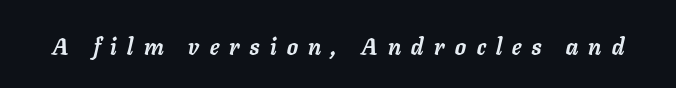
The tracking jumps out immediately: characters are airy and widely separated. A bare baseline throughout the passage. The glyphs have the mass of a bold cut. Posture: slanted.
